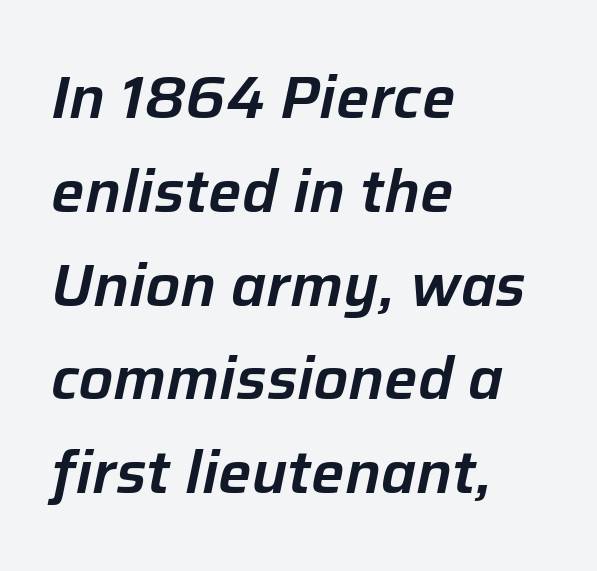
The image shows 59 px text type, italic (leaning right); set left-aligned, normal line spacing (1.59x), normal letter spacing, not underlined; low stroke contrast and a medium x-height.
